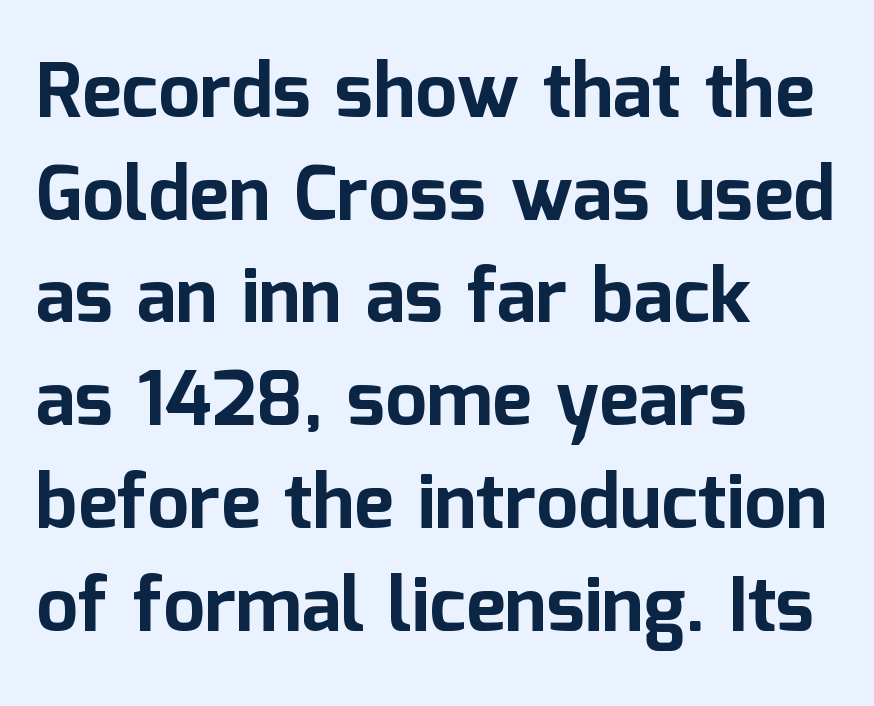
Set as a true bold cut, around the 700 mark. A typesetter would call this zero additional tracking. Posture: vertical. Left-aligned paragraph, ragged on the right. Here the designer chose a conventional face with non-uniform glyph widths. Honestly, the row spacing looks completely unremarkable.
